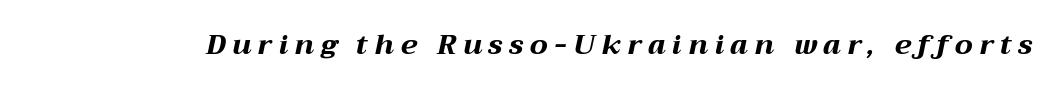
Q: Is the text bold? A: Yes.
Q: Is the text italic (slanted)? A: Yes, it leans right by about 12 degrees.
Q: Is the text underlined? A: No.
Q: Is the spacing between letters normal or unusually wide? A: Unusually wide.
Q: Width (condensed, normal, or wide)? A: Wide.
Q: Stroke contrast? A: Medium.
Q: x-height? A: Medium.
Q: Monospaced? A: No.
